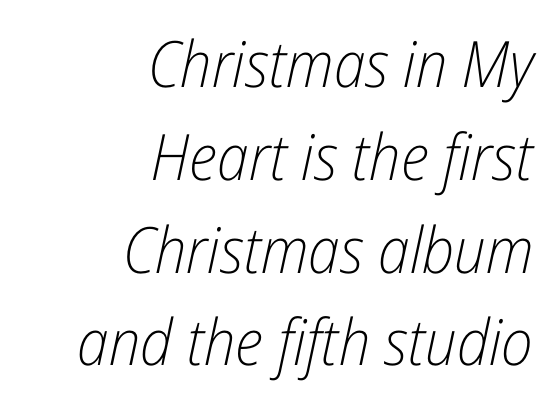
Q: Is the text bold? A: No.
Q: Is the text italic (slanted)? A: Yes, it leans right by about 12 degrees.
Q: Is the text underlined? A: No.
Q: How is the paragraph aligned? A: Right-aligned.
Q: Is the spacing between letters normal or unusually wide? A: Normal.
Q: Is the spacing between lines tight, normal or loose? A: Normal.
Q: Width (condensed, normal, or wide)? A: Condensed.
Q: Stroke contrast? A: Low.
Q: x-height? A: Medium.
Q: Monospaced? A: No.
